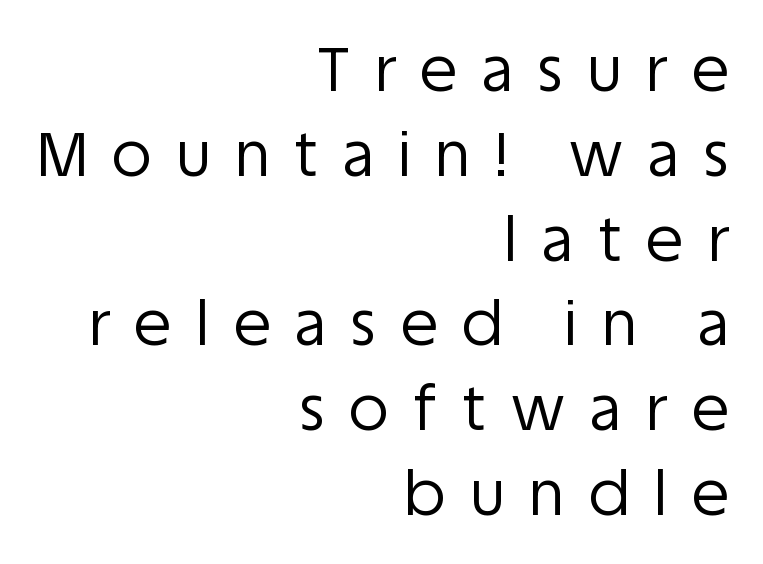
The image shows 61 px regular-weight sans-serif type, upright; set right-aligned, normal line spacing (1.39x), unusually wide letter spacing (+0.4 em), not underlined; low stroke contrast and a large x-height.
